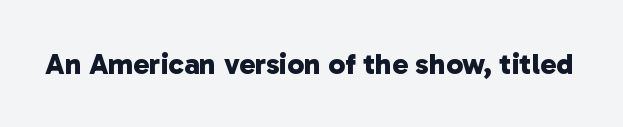
The image shows 30 px bold sans-serif type; set normal letter spacing, not underlined; low stroke contrast and a medium x-height.
